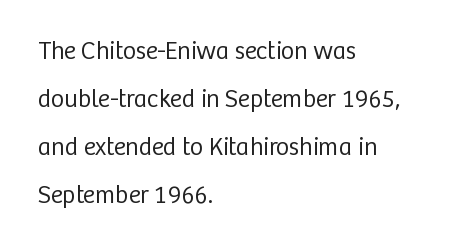
Q: Is the text bold? A: No.
Q: Is the text italic (slanted)? A: No, it is upright.
Q: Is the text underlined? A: No.
Q: How is the paragraph aligned? A: Left-aligned.
Q: Is the spacing between letters normal or unusually wide? A: Normal.
Q: Is the spacing between lines tight, normal or loose? A: Loose.
